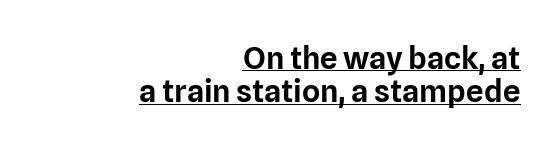
This is underlined copy, the kind a proofreader might mark for attention. The gaps between neighbouring characters are ordinary and unremarkable. Horizontal bands of white between lines are thin slivers. Here the designer chose a conventional face with non-uniform glyph widths. The compositor pushed each line to the right boundary.
